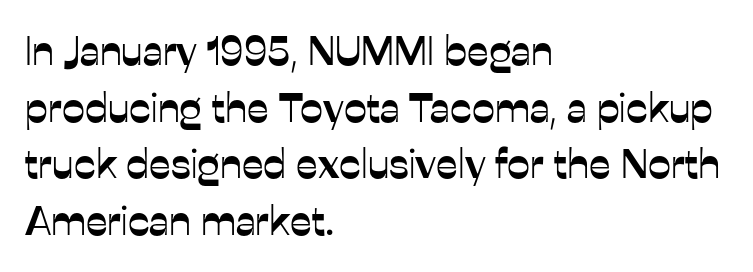
The image shows 41 px sans-serif type, upright; set left-aligned, normal line spacing (1.38x), normal letter spacing, not underlined; low stroke contrast and a medium x-height.
